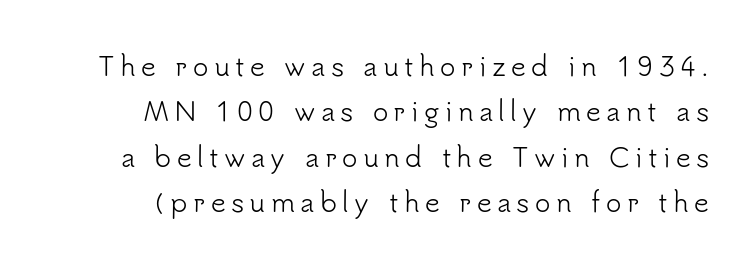
Q: Is the text bold? A: No.
Q: Is the text italic (slanted)? A: No, it is upright.
Q: Is the text underlined? A: No.
Q: Is the spacing between letters normal or unusually wide? A: Unusually wide.
